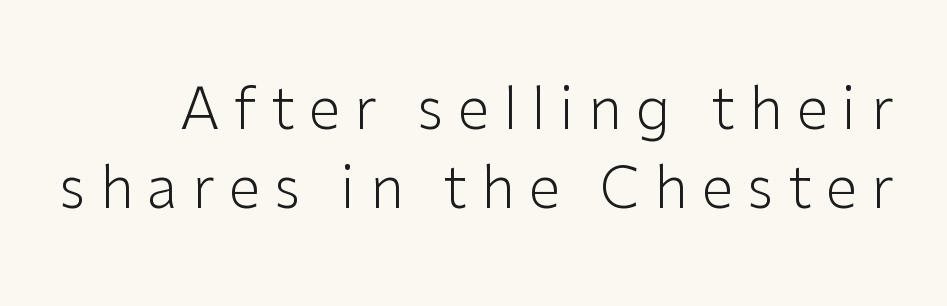
A roman cut, with each character standing at attention. These lines are rendered in a variable-pitch font. The font family rendered here belongs to the sans-serif group. A clean baseline with only descenders dipping below it. Here the glyphs are tracked loosely, breaking word shapes into spaced letters. If you measured baseline to baseline, you'd find a middling distance.
